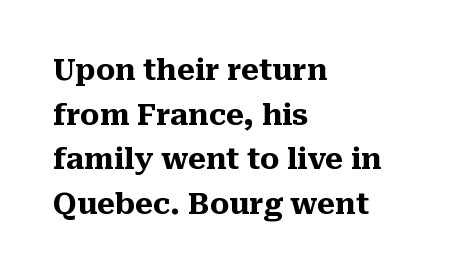
The image shows 29 px heavy serif type, upright; set left-aligned, normal line spacing (1.54x), normal letter spacing, not underlined; medium stroke contrast and a medium x-height.
